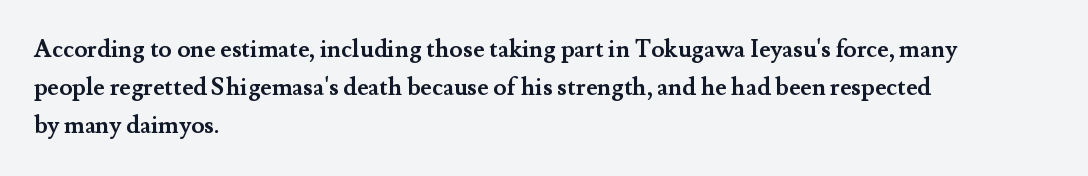
Q: Is the text bold? A: Yes.
Q: Is the text italic (slanted)? A: No, it is upright.
Q: Is the text underlined? A: No.
Q: How is the paragraph aligned? A: Left-aligned.
Q: Is the spacing between letters normal or unusually wide? A: Normal.
Q: Is the spacing between lines tight, normal or loose? A: Normal.
